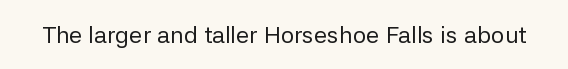
The image shows 24 px text type, upright; set normal letter spacing, not underlined.
